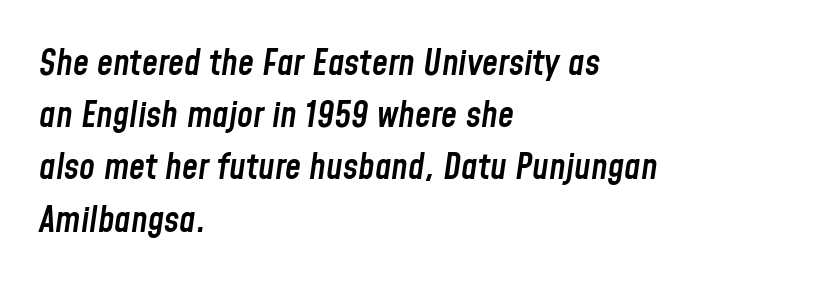
Students, note that the glyphs here touch the page at normal intervals. Notice how the passage keeps a crisp vertical edge on the left only. This sample has the flowing, uneven cadence of proportional lettering. Has an underline been added? It has not. Notice how the stems are inclined rather than vertical — that's the hallmark of italics. Rows of type keep a routine distance in the vertical direction.
